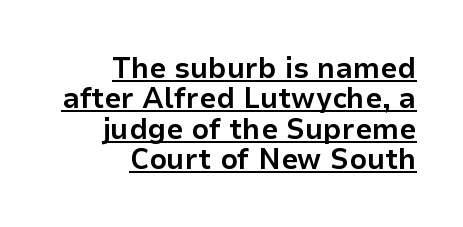
The face used here is a sans, in the tradition of grotesques and geometrics. The space between consecutive lines is stingy. The rendered words wear a rule along their underside. Is the letter spacing exaggerated? No — it looks like the ordinary default.
